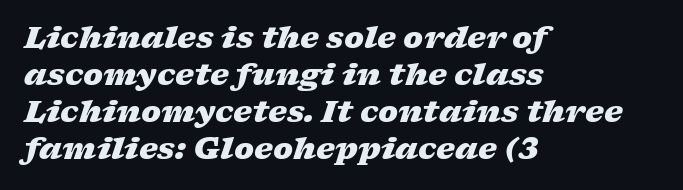
Leftover space on each line is placed entirely after the last word. Note the varied advance widths — an 'i' is clearly narrower than an 'm'. Standard letterfit; no display-style spreading of the glyphs. A typesetter would mark this as italic. Words float on clear page, feet unadorned.
